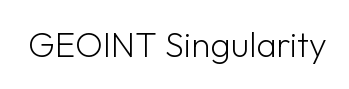
Q: Is the text bold? A: No.
Q: Is the text italic (slanted)? A: No, it is upright.
Q: Is the typeface a serif or a sans-serif typeface? A: Sans-serif.
Q: Is the text underlined? A: No.
Q: Is the spacing between letters normal or unusually wide? A: Normal.
Q: Width (condensed, normal, or wide)? A: Normal.
Q: Stroke contrast? A: Low.
Q: x-height? A: Medium.
Q: Monospaced? A: No.
